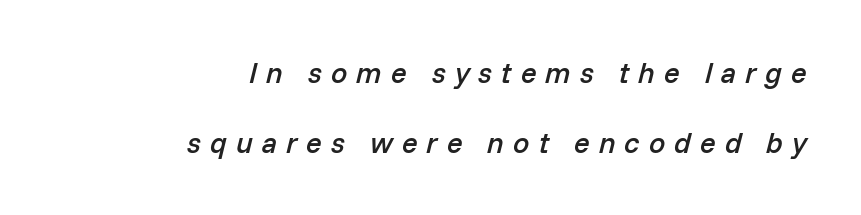
Character widths vary here, with narrow letters taking less room than wide ones. You could fit nearly another row in the gap between these rows. Bare-footed words on every line. These words are printed semibold, heavier than regular yet not bold. Each word looks stretched out because of the extra space between its letters.
